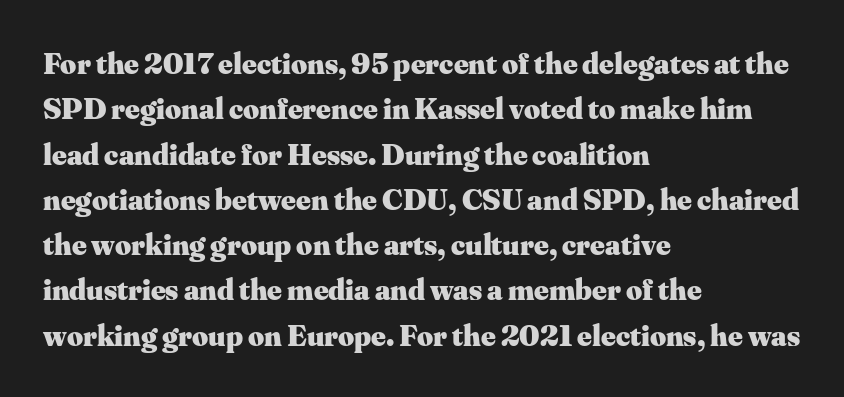
Q: Is the text bold? A: Yes.
Q: Is the text italic (slanted)? A: No, it is upright.
Q: Is the typeface a serif or a sans-serif typeface? A: Serif.
Q: Is the text underlined? A: No.
Q: How is the paragraph aligned? A: Left-aligned.
Q: Is the spacing between letters normal or unusually wide? A: Normal.
Q: Is the spacing between lines tight, normal or loose? A: Normal.
Q: Width (condensed, normal, or wide)? A: Normal.
Q: Stroke contrast? A: Medium.
Q: x-height? A: Small.
Q: Monospaced? A: No.
